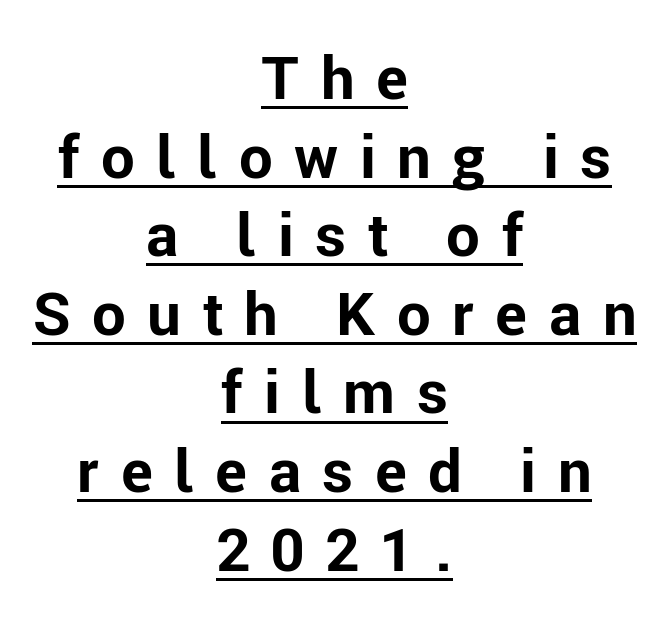
The image shows 60 px bold sans-serif type, upright; set centered, normal line spacing (1.31x), unusually wide letter spacing (+0.36 em), underlined; low stroke contrast and a medium x-height.
